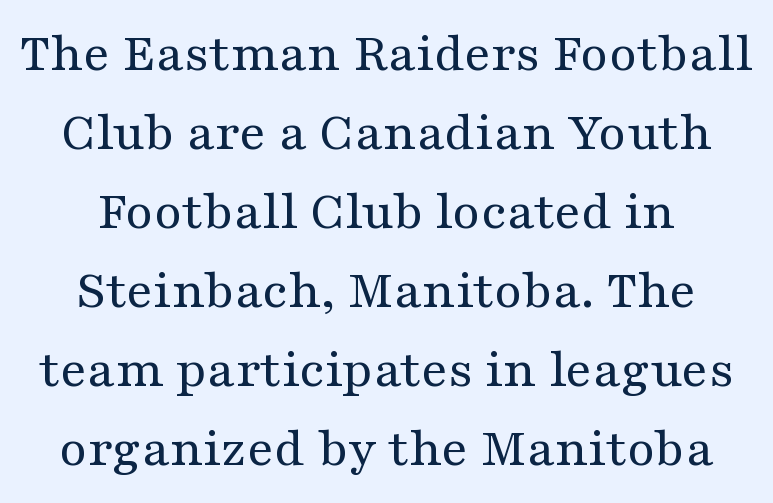
The image shows 56 px regular-weight, wide serif type, upright; set centered, normal line spacing (1.41x), normal letter spacing, not underlined; medium stroke contrast and a medium x-height.
